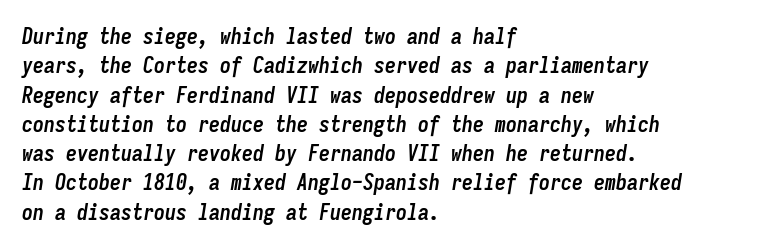
The image shows 22 px bold type, italic (leaning right); set left-aligned, normal line spacing (1.33x), normal letter spacing, not underlined.
